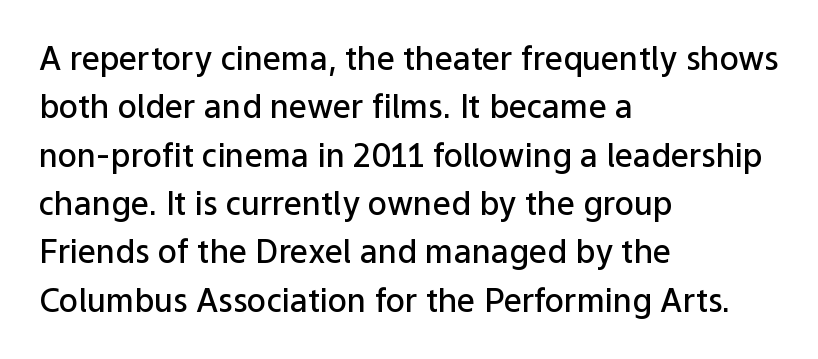
Q: Is the text bold? A: Semi-bold.
Q: Is the text italic (slanted)? A: No, it is upright.
Q: Is the typeface a serif or a sans-serif typeface? A: Sans-serif.
Q: Is the text underlined? A: No.
Q: How is the paragraph aligned? A: Left-aligned.
Q: Is the spacing between letters normal or unusually wide? A: Normal.
Q: Is the spacing between lines tight, normal or loose? A: Normal.
Q: Width (condensed, normal, or wide)? A: Normal.
Q: Stroke contrast? A: Low.
Q: x-height? A: Medium.
Q: Monospaced? A: No.
